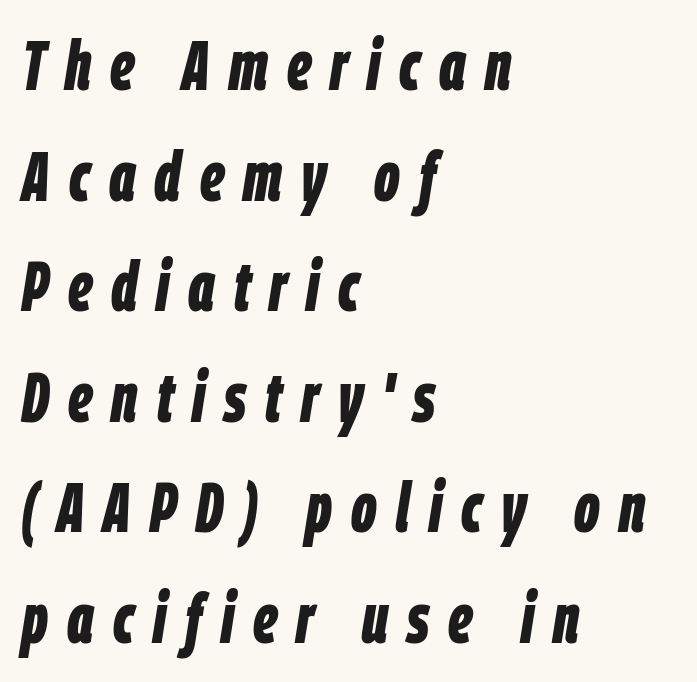
The vertical gap from one line to the next is medium. The typography opts for an oblique posture over an upright one. The setting favours the left margin, as ordinary paragraphs usually do. Substantial extra tracking has been applied to these lines. Strong, thick strokes mark this as bold type. This sample has the flowing, uneven cadence of proportional lettering.
